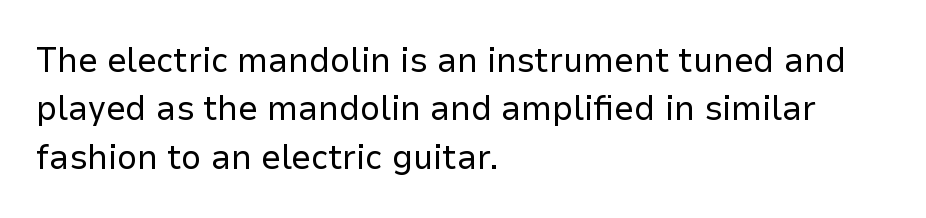
{"serif": "no", "italic": "no", "bold": "no", "weight": "regular", "width": "normal", "stroke_contrast": "low", "x_height": "medium", "monospaced": "no", "underline": "no", "align": "left", "line_spacing": "normal", "line_spacing_ratio": 1.38, "letter_spacing": "normal", "letter_spacing_em": 0.0, "glyph_px": 35}
